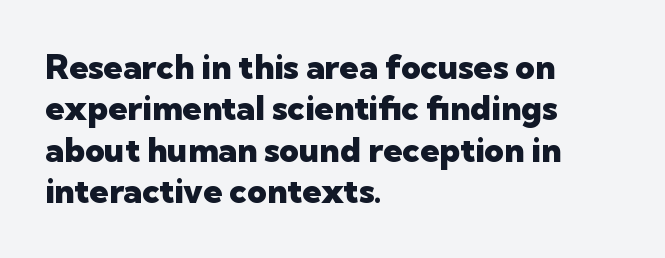
Q: Is the text bold? A: Yes.
Q: Is the text italic (slanted)? A: No, it is upright.
Q: Is the typeface a serif or a sans-serif typeface? A: Sans-serif.
Q: Is the text underlined? A: No.
Q: How is the paragraph aligned? A: Left-aligned.
Q: Is the spacing between letters normal or unusually wide? A: Normal.
Q: Width (condensed, normal, or wide)? A: Normal.
Q: Stroke contrast? A: Low.
Q: x-height? A: Medium.
Q: Monospaced? A: No.
